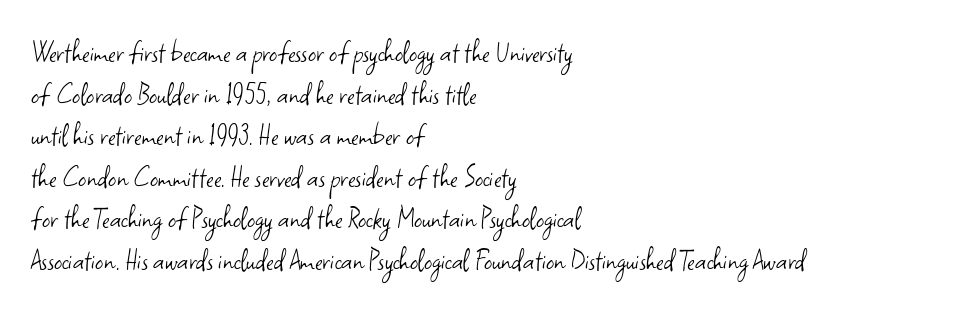
Q: Is the text bold? A: No.
Q: Is the text italic (slanted)? A: Yes.
Q: Is the typeface a serif or a sans-serif typeface? A: Sans-serif.
Q: Is the text underlined? A: No.
Q: How is the paragraph aligned? A: Left-aligned.
Q: Is the spacing between letters normal or unusually wide? A: Normal.
Q: Is the spacing between lines tight, normal or loose? A: Normal.
Q: Width (condensed, normal, or wide)? A: Normal.
Q: Stroke contrast? A: Low.
Q: x-height? A: Small.
Q: Monospaced? A: No.
